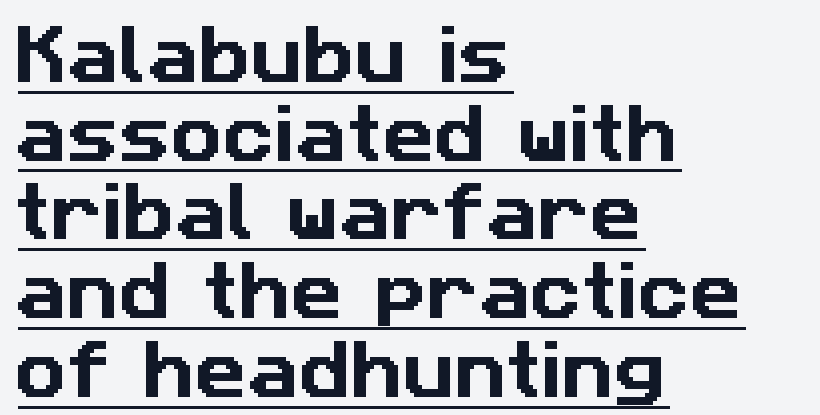
This sample has the flowing, uneven cadence of proportional lettering. Horizontal alignment here is leftward, the default for most running prose. Type style note: lacks serifs. Glance below the letters and you will spot a drawn line. The gaps between neighbouring characters are ordinary and unremarkable.
